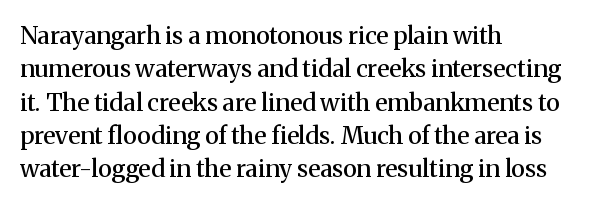
The image shows 24 px text type, upright; set left-aligned, normal line spacing (1.39x), normal letter spacing, not underlined.
